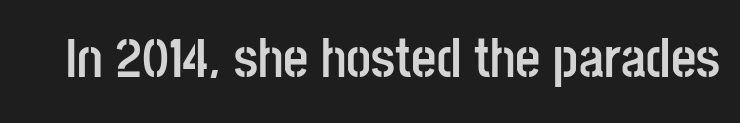
The image shows 55 px semibold, condensed sans-serif type, upright; set normal letter spacing, not underlined; low stroke contrast and a large x-height.
